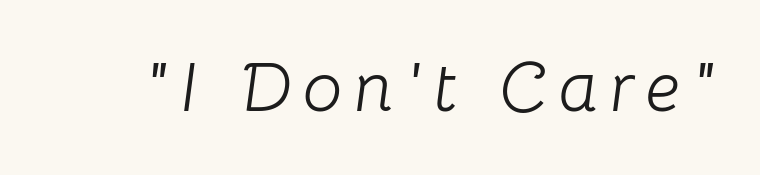
Lines of text with bare space underneath. A quiet, ordinary-to-light weight characterises the typeface. Compared with ordinary roman type, these characters are visibly tilted. This sample has the flowing, uneven cadence of proportional lettering.
